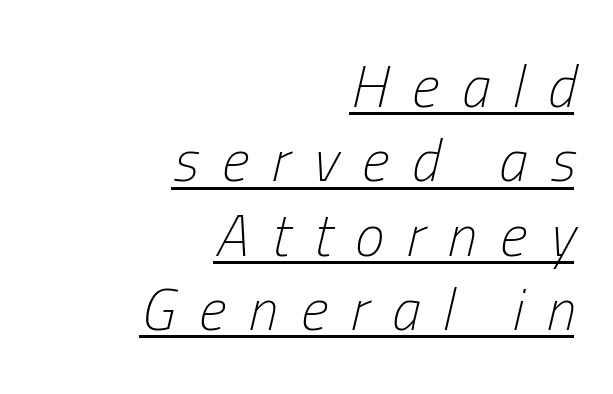
Teacher's note: observe the even right margin — that is flush-right alignment. On a weight scale, this lands at 450 or below. The words here are underlined. The lines sit at an ordinary, default distance from one another. The glyphs look as if they've been sheared to an angle. Varying glyph widths throughout — classic text-font behaviour.
